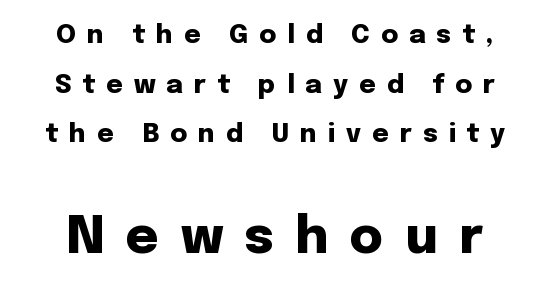
Q: Is the text bold? A: Yes.
Q: Is the text italic (slanted)? A: No, it is upright.
Q: Is the typeface a serif or a sans-serif typeface? A: Sans-serif.
Q: Is the text underlined? A: No.
Q: Is the spacing between letters normal or unusually wide? A: Unusually wide.
Q: Is the spacing between lines tight, normal or loose? A: Loose.
Q: Which block of text is set in a larger size, the first (top) or the second (bottom)? A: The second (bottom) one.
Q: Width (condensed, normal, or wide)? A: Normal.
Q: Stroke contrast? A: Low.
Q: x-height? A: Medium.
Q: Monospaced? A: No.
